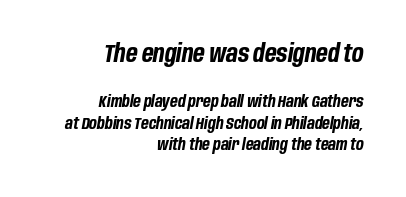
{"italic": "yes", "lean": "right", "slant_degrees": 10, "bold": "yes", "underline": "no", "align": "right", "line_spacing": "normal", "line_spacing_ratio": 1.36, "letter_spacing": "normal", "letter_spacing_em": 0.0, "larger_block": "first", "size_ratio": 1.5, "glyph_px": 24}
